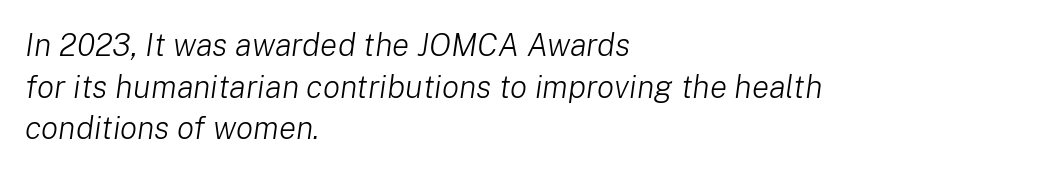
Weight class: somewhere from thin through regular. Short and long lines alike share a common starting point at left. Spacing between characters is what you'd get straight out of the box. The face used here is proportionally spaced, like ordinary book or web type.
